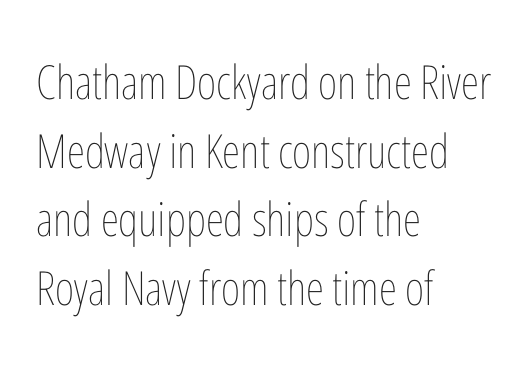
Does the copy run flush right? No — it runs flush left. Rule under the text: the space is simply empty. No chunkiness to these letters — they're not bold. Each word holds together tightly as a unit, with standard inter-letter gaps. No italicization has been applied; the sample stays upright. Looks like regular typesetting: each glyph gets only the width it needs.
